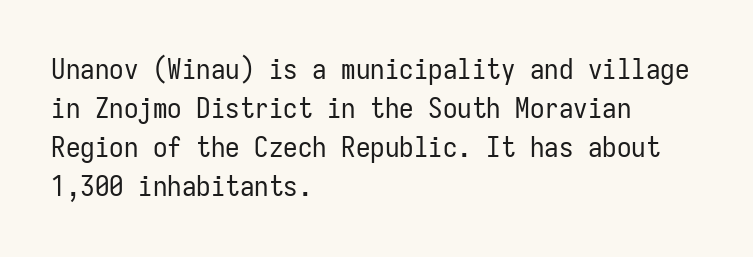
This sample uses plain, unmodified letter spacing. Students, observe: this is what conventionally led text looks like. These lines are rendered in a fixed-pitch font. The characters are drawn with everyday or finer stroke widths. Reading down the block, your eye returns to a fixed left position each line.
